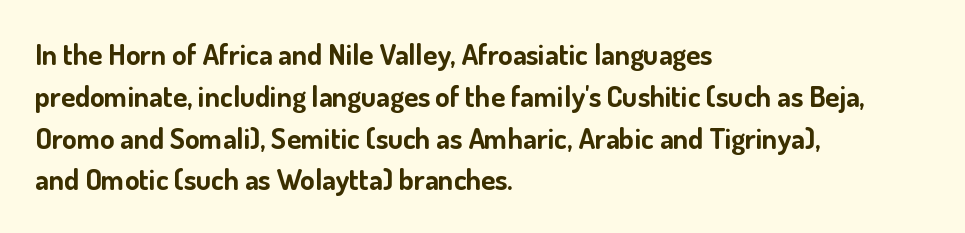
This rendering uses left alignment, leaving the right contour irregular. A bare baseline throughout the passage. A roman cut, with each character standing at attention. Tracking value appears to be zero — textbook default spacing.
